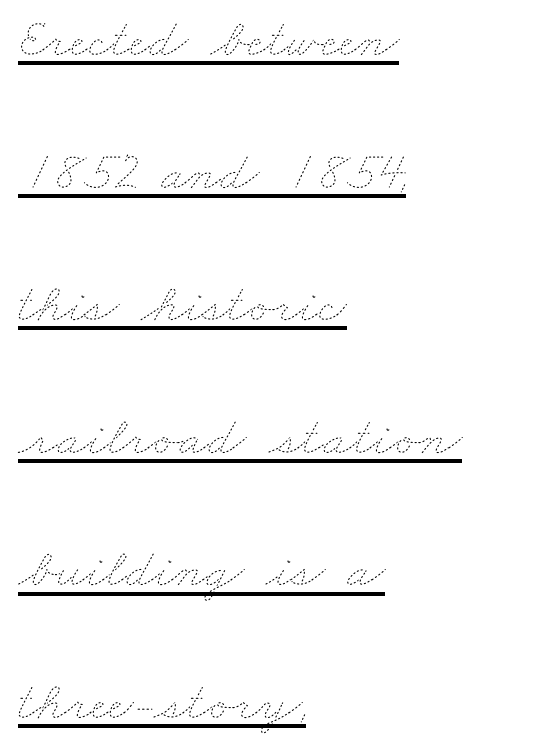
Q: Is the text bold? A: No.
Q: Is the text underlined? A: Yes.
Q: How is the paragraph aligned? A: Left-aligned.
Q: Is the spacing between letters normal or unusually wide? A: Normal.
Q: Is the spacing between lines tight, normal or loose? A: Loose.
Q: Width (condensed, normal, or wide)? A: Wide.
Q: Stroke contrast? A: Low.
Q: x-height? A: Small.
Q: Monospaced? A: No.
